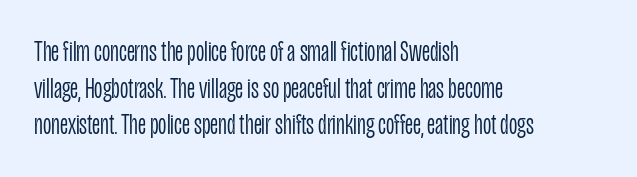
A quiet, ordinary-to-light weight characterises the typeface. The vertical gap from one line to the next is medium. Lines of text with bare space underneath. The letters stand upright; this is a roman face.
